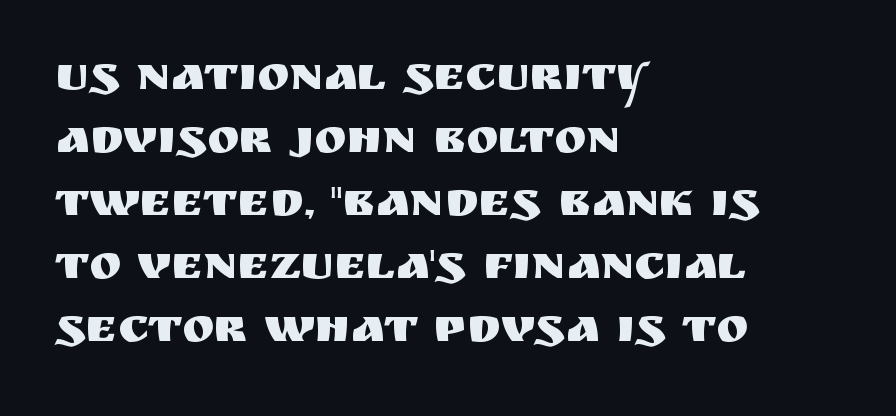
Visually the block forms a straight wall on the left and a jagged coastline on the right. The letters stand straight up with perfectly vertical stems. Underline: absent. Horizontal bands of white between lines are of average thickness. Look at the bottom of the vertical strokes: they stop flat, with no serifs.
